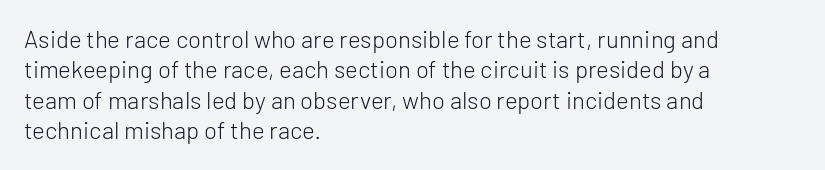
Q: Is the text bold? A: No.
Q: Is the text italic (slanted)? A: No, it is upright.
Q: Is the text underlined? A: No.
Q: How is the paragraph aligned? A: Left-aligned.
Q: Is the spacing between letters normal or unusually wide? A: Normal.
Q: Is the spacing between lines tight, normal or loose? A: Normal.
